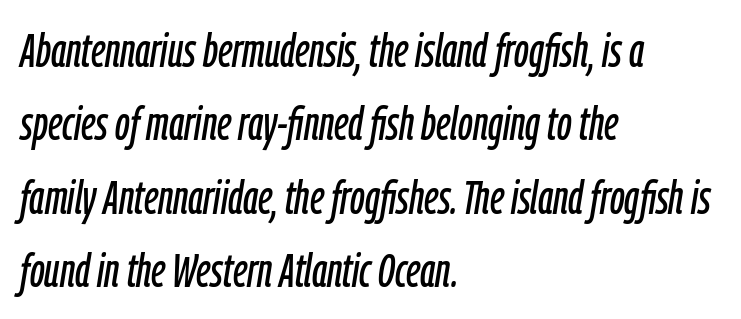
The image shows 48 px condensed type, italic (leaning right); set left-aligned, normal line spacing (1.53x), normal letter spacing, not underlined; low stroke contrast and a medium x-height.
